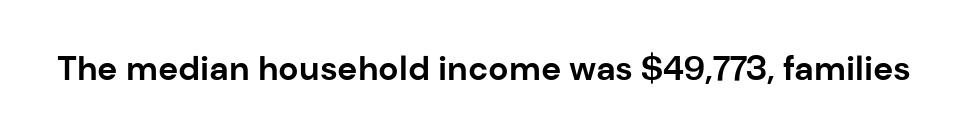
The letters advance in unequal steps, a hallmark of proportional type. The font's upright variant was chosen for this text. Every letter is thick-stroked: bold, no question. Decoration check: the copy has no underline.
